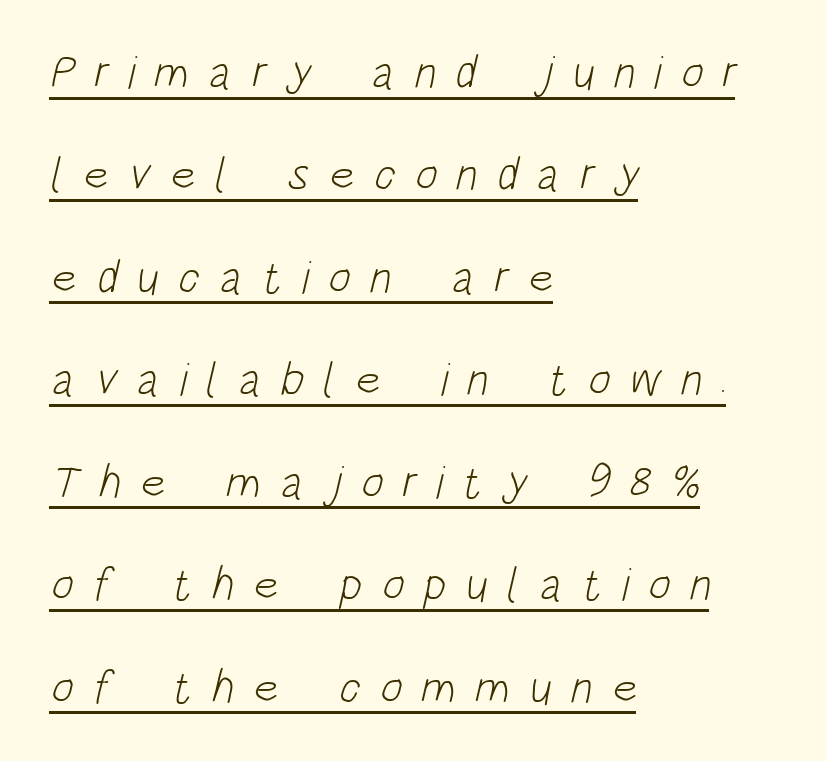
The image shows 47 px light, condensed sans-serif type; set left-aligned, loose line spacing (2.18x), unusually wide letter spacing (+0.41 em), underlined; low stroke contrast and a large x-height.
